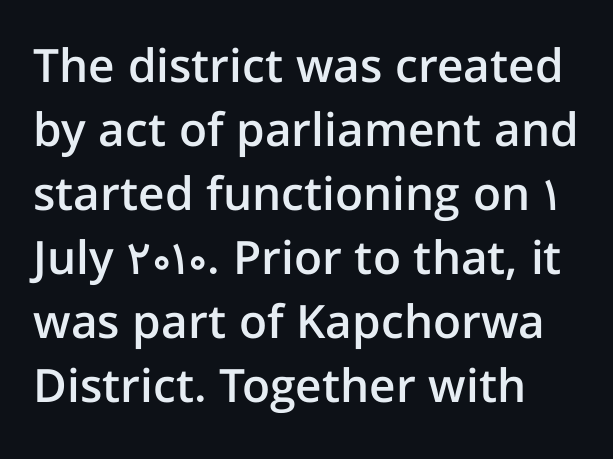
Q: Is the text bold? A: Semi-bold.
Q: Is the text italic (slanted)? A: No, it is upright.
Q: Is the typeface a serif or a sans-serif typeface? A: Sans-serif.
Q: Is the text underlined? A: No.
Q: Is the spacing between letters normal or unusually wide? A: Normal.
Q: Is the spacing between lines tight, normal or loose? A: Normal.
Q: Width (condensed, normal, or wide)? A: Normal.
Q: Stroke contrast? A: Low.
Q: x-height? A: Medium.
Q: Monospaced? A: No.
